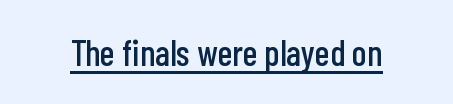
Q: Is the text italic (slanted)? A: No, it is upright.
Q: Is the typeface a serif or a sans-serif typeface? A: Sans-serif.
Q: Is the text underlined? A: Yes.
Q: Is the spacing between letters normal or unusually wide? A: Normal.
Q: Width (condensed, normal, or wide)? A: Condensed.
Q: Stroke contrast? A: Low.
Q: x-height? A: Medium.
Q: Monospaced? A: No.
